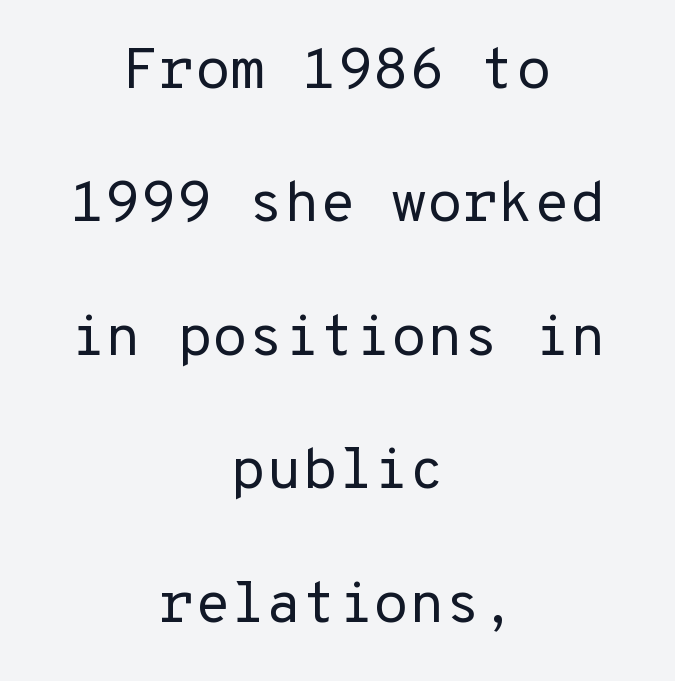
{"serif": "no", "italic": "no", "bold": "no", "weight": "regular", "width": "normal", "stroke_contrast": "low", "x_height": "medium", "monospaced": "yes", "underline": "no", "align": "center", "line_spacing": "loose", "line_spacing_ratio": 2.3, "letter_spacing": "normal", "letter_spacing_em": 0.0, "glyph_px": 58}
